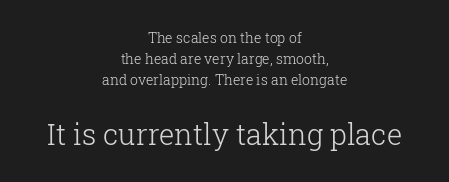
Weight class: somewhere from thin through regular. Scale increases going downward across the two blocks. The rag falls on both sides of this text block equally. Rows of type keep a routine distance in the vertical direction. Check where the strokes stop: tiny serifs finish them off.
